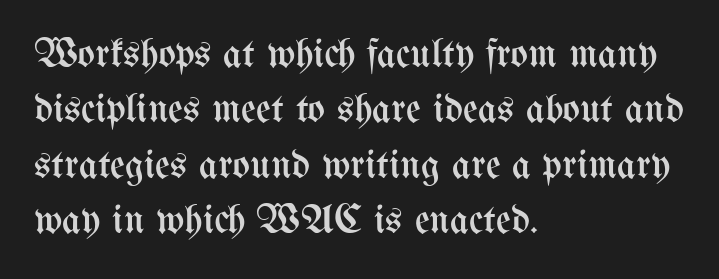
Q: Is the text bold? A: No.
Q: Is the text italic (slanted)? A: No, it is upright.
Q: Is the text underlined? A: No.
Q: How is the paragraph aligned? A: Left-aligned.
Q: Is the spacing between letters normal or unusually wide? A: Normal.
Q: Is the spacing between lines tight, normal or loose? A: Normal.
Q: Width (condensed, normal, or wide)? A: Condensed.
Q: Stroke contrast? A: Medium.
Q: x-height? A: Medium.
Q: Monospaced? A: No.
